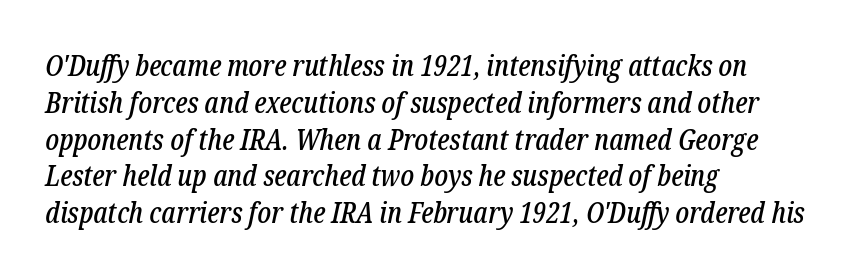
The image shows 29 px condensed serif type, italic (leaning right); set left-aligned, normal line spacing (1.27x), normal letter spacing, not underlined; low stroke contrast and a medium x-height.
